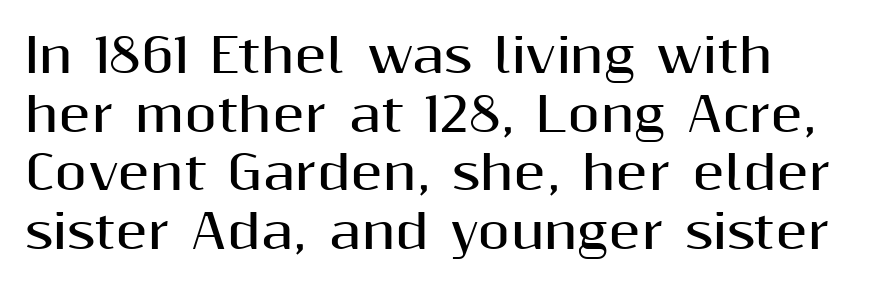
Q: Is the text bold? A: Yes.
Q: Is the text italic (slanted)? A: No, it is upright.
Q: Is the typeface a serif or a sans-serif typeface? A: Sans-serif.
Q: Is the text underlined? A: No.
Q: How is the paragraph aligned? A: Left-aligned.
Q: Is the spacing between letters normal or unusually wide? A: Normal.
Q: Is the spacing between lines tight, normal or loose? A: Normal.
Q: Width (condensed, normal, or wide)? A: Normal.
Q: Stroke contrast? A: Medium.
Q: x-height? A: Medium.
Q: Monospaced? A: No.
